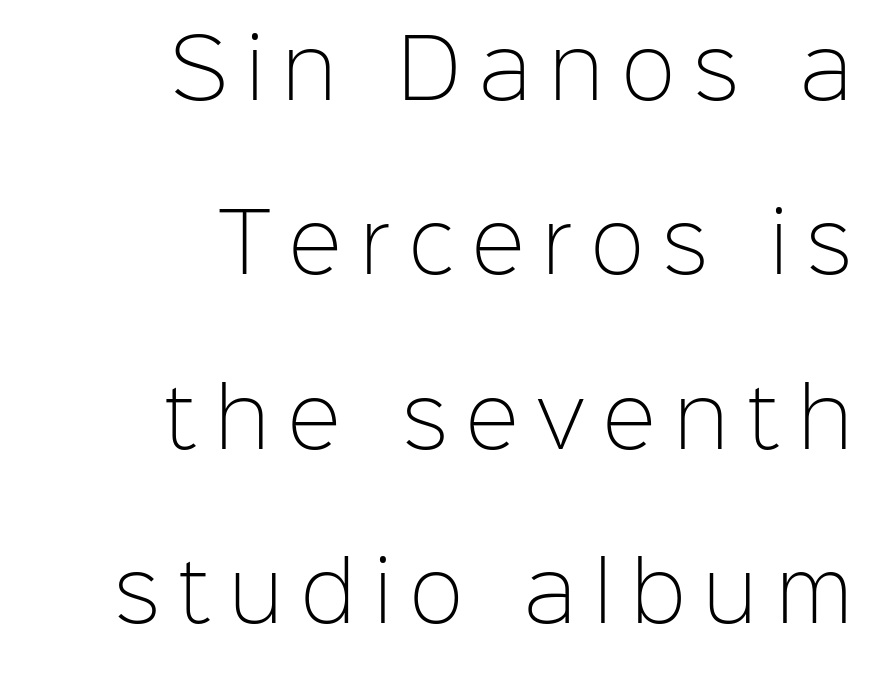
The image shows 80 px light sans-serif type, upright; set right-aligned, loose line spacing (2.18x), unusually wide letter spacing (+0.23 em), not underlined; low stroke contrast and a medium x-height.
